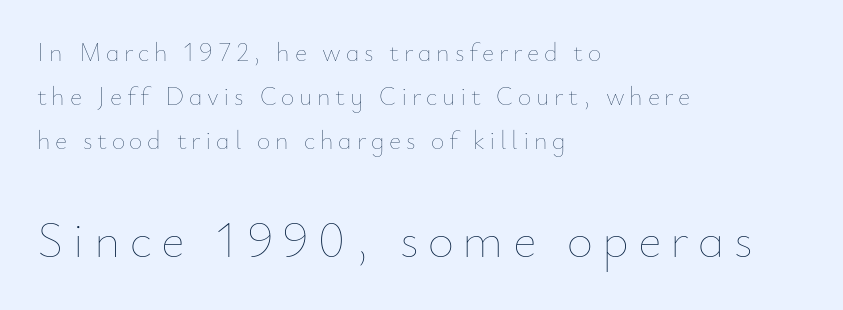
Q: Is the text bold? A: No.
Q: Is the text italic (slanted)? A: No, it is upright.
Q: Is the text underlined? A: No.
Q: How is the paragraph aligned? A: Left-aligned.
Q: Is the spacing between lines tight, normal or loose? A: Normal.
Q: Which block of text is set in a larger size, the first (top) or the second (bottom)? A: The second (bottom) one.
Q: Width (condensed, normal, or wide)? A: Normal.
Q: Stroke contrast? A: Low.
Q: x-height? A: Small.
Q: Monospaced? A: No.
